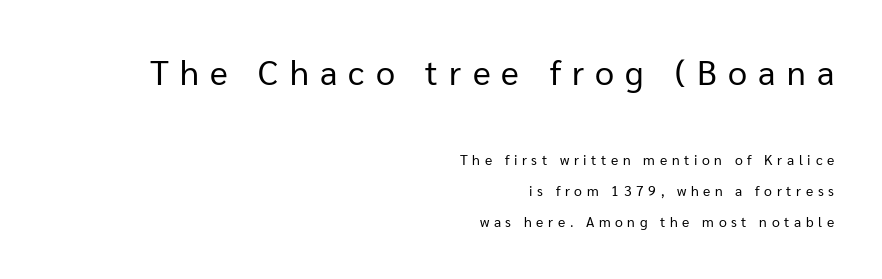
Q: Is the text bold? A: No.
Q: Is the text italic (slanted)? A: No, it is upright.
Q: Is the typeface a serif or a sans-serif typeface? A: Sans-serif.
Q: Is the text underlined? A: No.
Q: How is the paragraph aligned? A: Right-aligned.
Q: Is the spacing between letters normal or unusually wide? A: Unusually wide.
Q: Is the spacing between lines tight, normal or loose? A: Loose.
Q: Which block of text is set in a larger size, the first (top) or the second (bottom)? A: The first (top) one.
Q: Width (condensed, normal, or wide)? A: Normal.
Q: Stroke contrast? A: Low.
Q: x-height? A: Medium.
Q: Monospaced? A: No.
